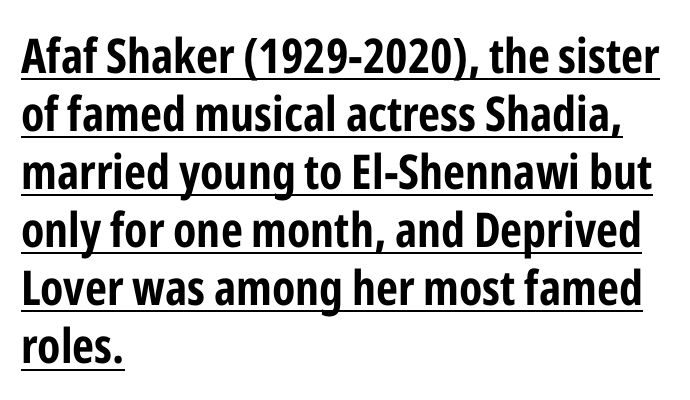
{"serif": "no", "italic": "no", "bold": "yes", "weight": "bold", "width": "condensed", "stroke_contrast": "low", "x_height": "medium", "monospaced": "no", "underline": "yes", "align": "left", "line_spacing_ratio": 1.21, "letter_spacing": "normal", "letter_spacing_em": 0.0, "glyph_px": 48}
